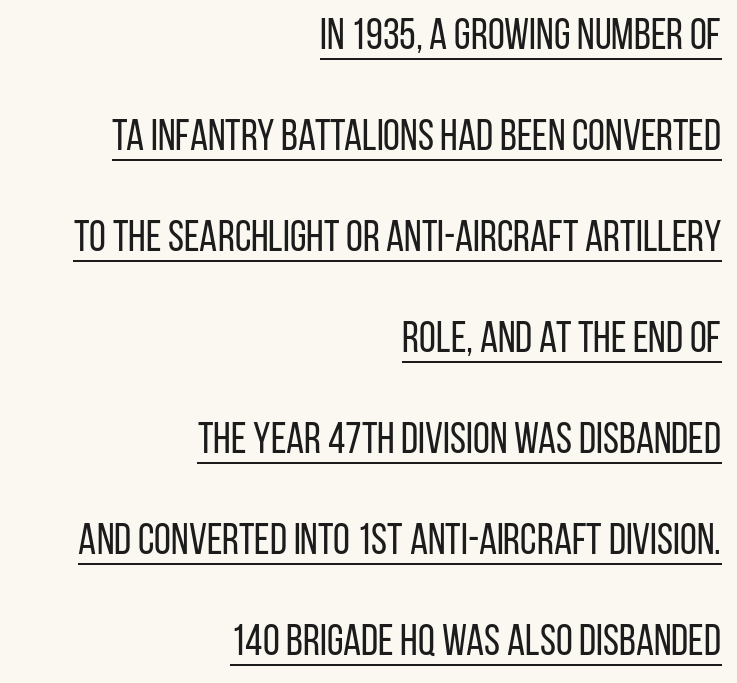
Q: Is the text bold? A: No.
Q: Is the text italic (slanted)? A: No, it is upright.
Q: Is the typeface a serif or a sans-serif typeface? A: Sans-serif.
Q: Is the text underlined? A: Yes.
Q: How is the paragraph aligned? A: Right-aligned.
Q: Is the spacing between letters normal or unusually wide? A: Normal.
Q: Is the spacing between lines tight, normal or loose? A: Loose.
Q: Width (condensed, normal, or wide)? A: Condensed.
Q: Stroke contrast? A: Low.
Q: x-height? A: Large.
Q: Monospaced? A: No.
